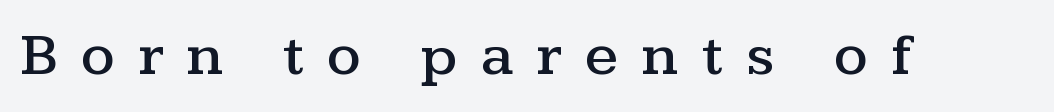
Each letter's strokes conclude with small projecting serifs. Do the characters align in a grid? No, the font is proportional. Anything drawn beneath the words? Only blank space. There is plenty of visible air inserted between adjacent glyphs. These lines were composed using upright roman letters.
